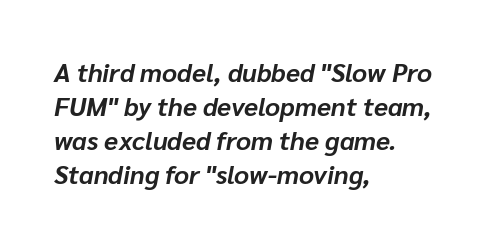
{"italic": "yes", "lean": "right", "slant_degrees": 10, "bold": "yes", "underline": "no", "align": "left", "line_spacing": "normal", "line_spacing_ratio": 1.31, "letter_spacing": "normal", "letter_spacing_em": 0.0, "glyph_px": 26}
